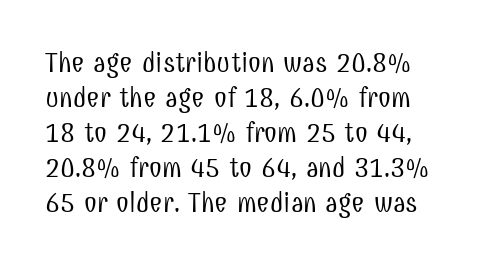
{"serif": "no", "italic": "no", "bold": "no", "weight": "light", "width": "condensed", "stroke_contrast": "low", "x_height": "medium", "monospaced": "no", "underline": "no", "line_spacing_ratio": 1.21, "letter_spacing": "normal", "letter_spacing_em": 0.0, "glyph_px": 29}
